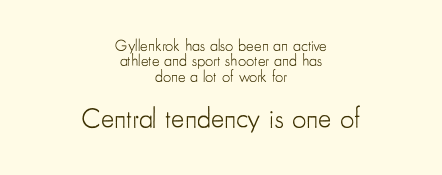
The space directly below the letters is spotless. The block sitting lower on the canvas is the one with enlarged characters. Where is the straight margin? There isn't one; the lines are centered. Varying glyph widths throughout — classic text-font behaviour. No extra tracking has been applied to these lines.
